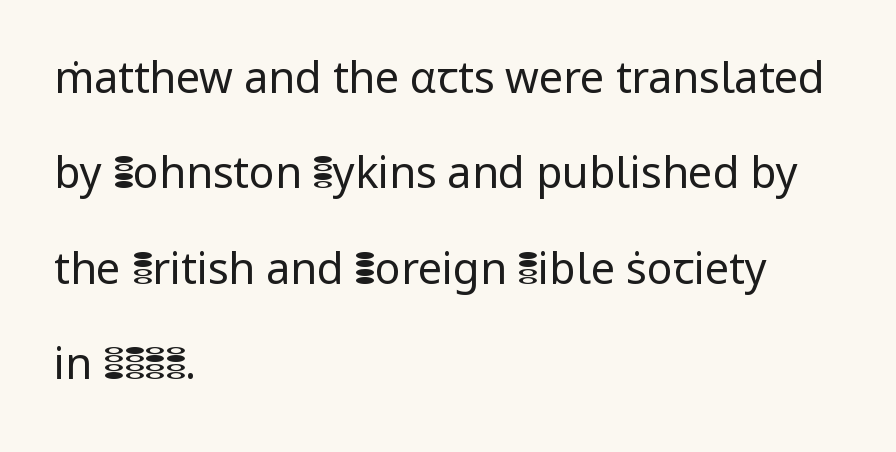
Regarding serifs, this sample does without them. Alignment: flush left. Weight class: somewhere from thin through regular. Does the leading feel generous? Absolutely, it's lavish.
